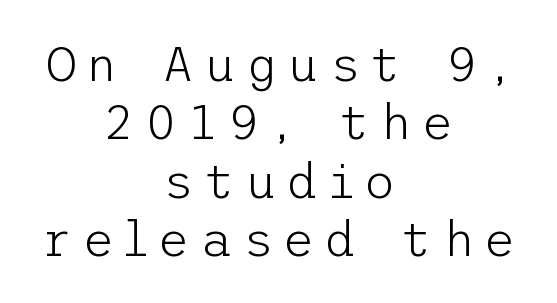
{"serif": "no", "italic": "no", "bold": "no", "weight": "light", "width": "normal", "stroke_contrast": "low", "x_height": "medium", "underline": "no", "align": "center", "line_spacing_ratio": 1.19, "letter_spacing": "wide", "letter_spacing_em": 0.2, "glyph_px": 49}
